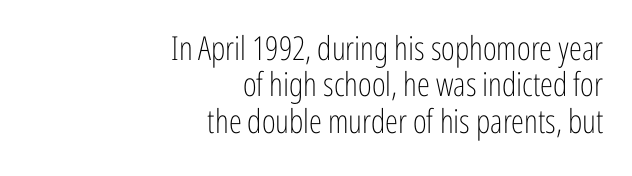
Q: Is the text bold? A: No.
Q: Is the text italic (slanted)? A: No, it is upright.
Q: Is the typeface a serif or a sans-serif typeface? A: Sans-serif.
Q: Is the text underlined? A: No.
Q: How is the paragraph aligned? A: Right-aligned.
Q: Is the spacing between letters normal or unusually wide? A: Normal.
Q: Is the spacing between lines tight, normal or loose? A: Tight.
Q: Width (condensed, normal, or wide)? A: Condensed.
Q: Stroke contrast? A: Low.
Q: x-height? A: Medium.
Q: Monospaced? A: No.
